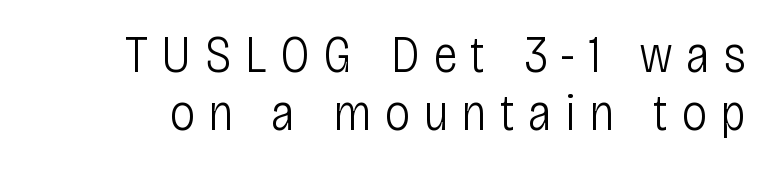
Q: Is the text bold? A: No.
Q: Is the text italic (slanted)? A: No, it is upright.
Q: Is the typeface a serif or a sans-serif typeface? A: Sans-serif.
Q: Is the text underlined? A: No.
Q: Is the spacing between letters normal or unusually wide? A: Unusually wide.
Q: Is the spacing between lines tight, normal or loose? A: Tight.
Q: Width (condensed, normal, or wide)? A: Condensed.
Q: Stroke contrast? A: Low.
Q: x-height? A: Large.
Q: Monospaced? A: No.
